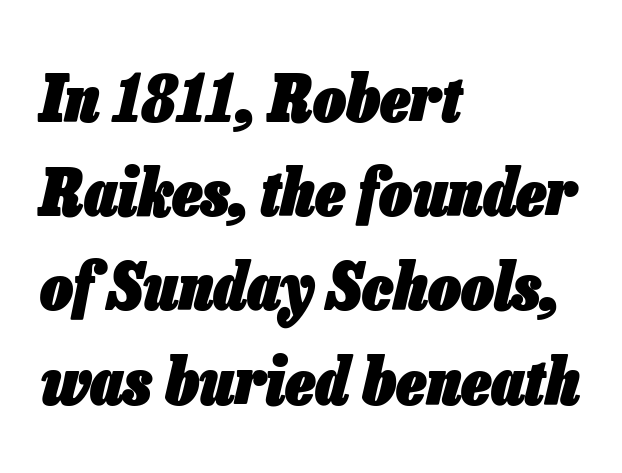
{"italic": "yes", "lean": "right", "slant_degrees": 13, "bold": "yes", "weight": "heavy", "width": "condensed", "stroke_contrast": "low", "x_height": "medium", "monospaced": "no", "underline": "no", "align": "left", "line_spacing": "normal", "line_spacing_ratio": 1.45, "letter_spacing": "normal", "letter_spacing_em": 0.0, "glyph_px": 65}
